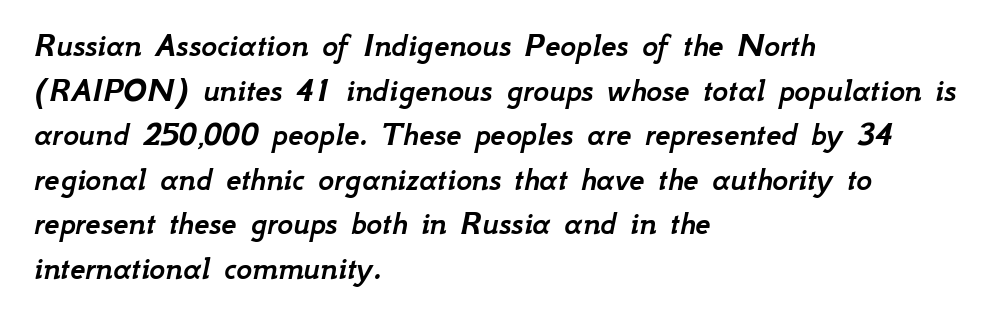
{"italic": "yes", "lean": "right", "slant_degrees": 12, "width": "normal", "stroke_contrast": "low", "x_height": "small", "monospaced": "no", "underline": "no", "align": "left", "line_spacing": "normal", "line_spacing_ratio": 1.31, "letter_spacing": "normal", "letter_spacing_em": 0.0, "glyph_px": 34}
